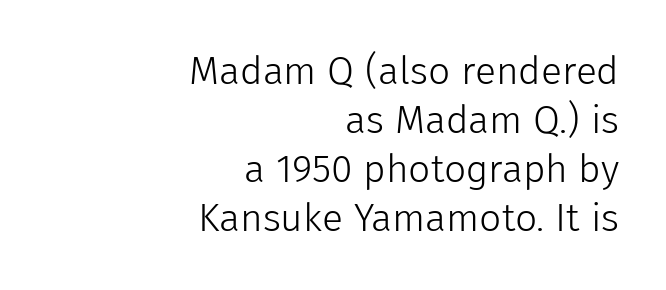
Grotesque or geometric, the face here clearly has no serifs. Descender tails drop into unmarked territory. Bold? No — there's no thickening of the strokes. The block of text has a typical density, with ordinary space between rows. The setting favours the right margin, as signatures and pull-quotes sometimes do. Spacing verdict: proportional, widths tailored to each character.
